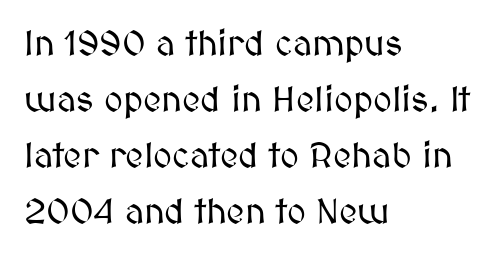
The image shows 36 px text type, upright; set left-aligned, normal line spacing (1.56x), normal letter spacing, not underlined; medium stroke contrast and a medium x-height.
